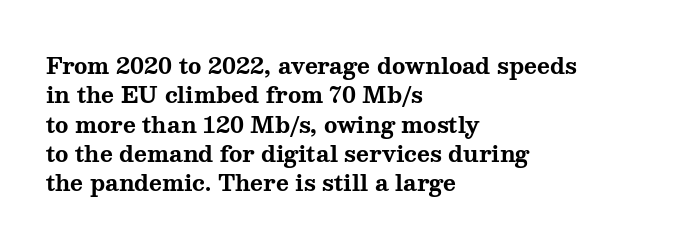
Q: Is the text bold? A: Yes.
Q: Is the text italic (slanted)? A: No, it is upright.
Q: Is the text underlined? A: No.
Q: How is the paragraph aligned? A: Left-aligned.
Q: Is the spacing between letters normal or unusually wide? A: Normal.
Q: Is the spacing between lines tight, normal or loose? A: Normal.
